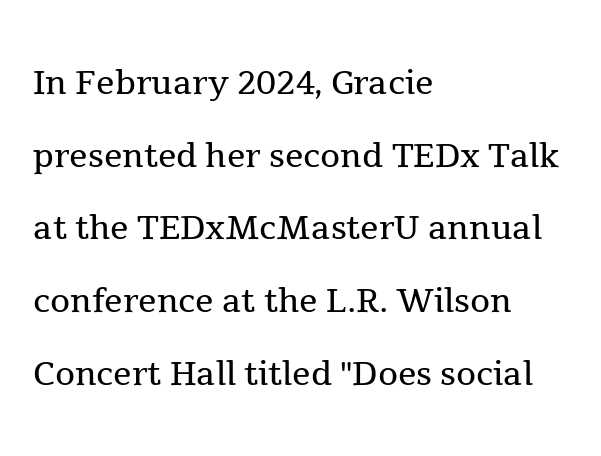
Tracking here is standard; glyphs follow each other at the usual distance. Unmarked baselines from the first word to the last. Is this a fixed-width face? No — the glyphs have proportional, varying widths. Notice how the stems are strictly vertical — no italics here. Leftover space on each line is placed entirely after the last word.
